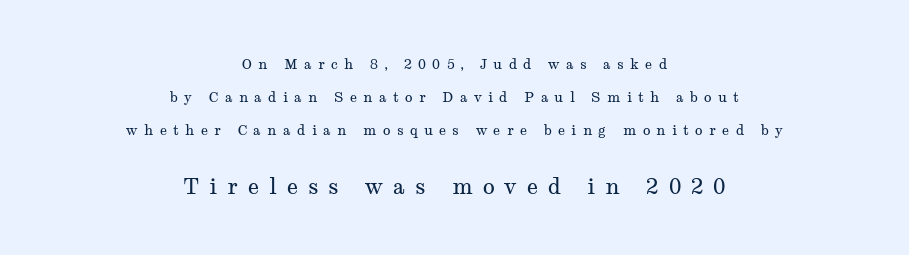
The image shows 22 px text type, upright; set centered, loose line spacing (2.36x), unusually wide letter spacing (+0.45 em), not underlined; the second (bottom) block is 1.57x larger.
